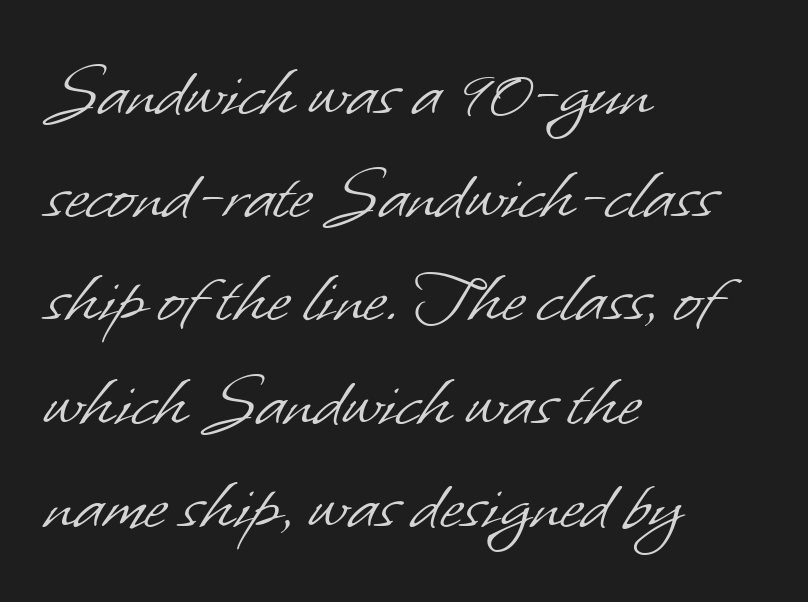
Nobody touched the tracking dial on this one. The zone under the glyphs is completely vacant. Compared with a centered layout, this one pins lines to the left instead. The type family on display is of the sans-serif kind. These lines are rendered in a variable-pitch font.
